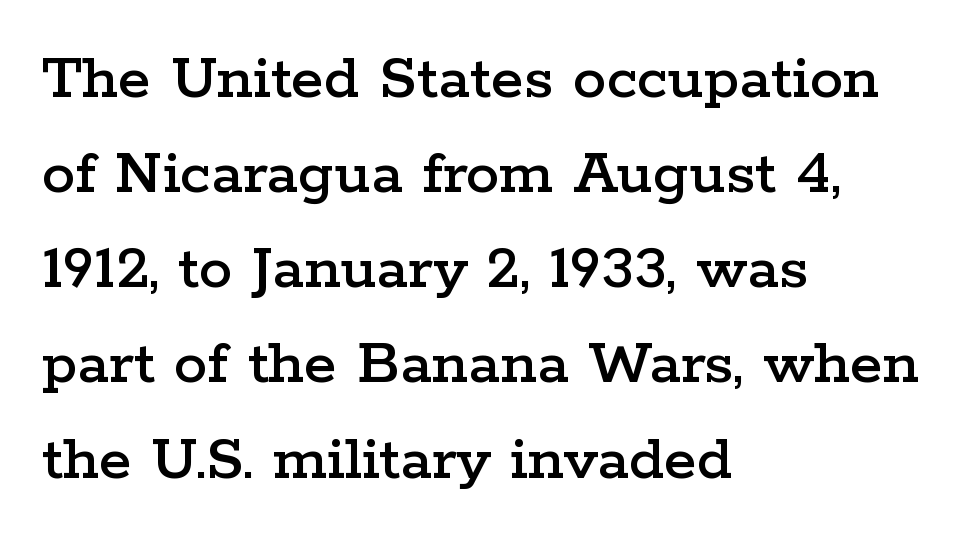
Q: Is the text italic (slanted)? A: No, it is upright.
Q: Is the typeface a serif or a sans-serif typeface? A: Serif.
Q: Is the text underlined? A: No.
Q: How is the paragraph aligned? A: Left-aligned.
Q: Is the spacing between letters normal or unusually wide? A: Normal.
Q: Is the spacing between lines tight, normal or loose? A: Normal.
Q: Width (condensed, normal, or wide)? A: Wide.
Q: Stroke contrast? A: Low.
Q: x-height? A: Medium.
Q: Monospaced? A: No.
